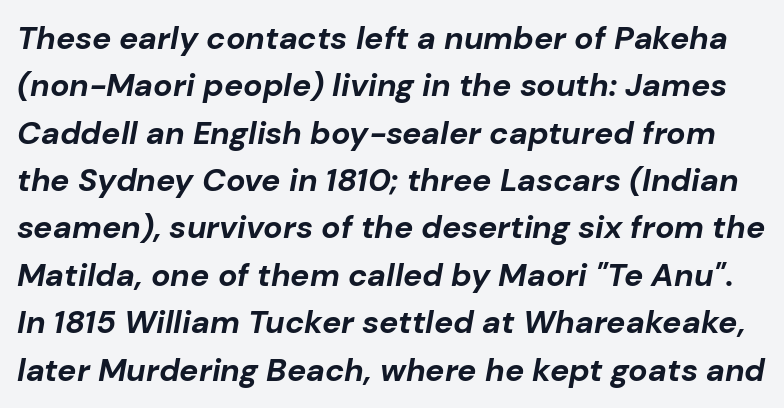
{"italic": "yes", "lean": "right", "slant_degrees": 10, "bold": "yes", "weight": "bold", "width": "normal", "stroke_contrast": "low", "x_height": "medium", "monospaced": "no", "underline": "no", "line_spacing": "normal", "line_spacing_ratio": 1.48, "letter_spacing": "normal", "letter_spacing_em": 0.0, "glyph_px": 32}
